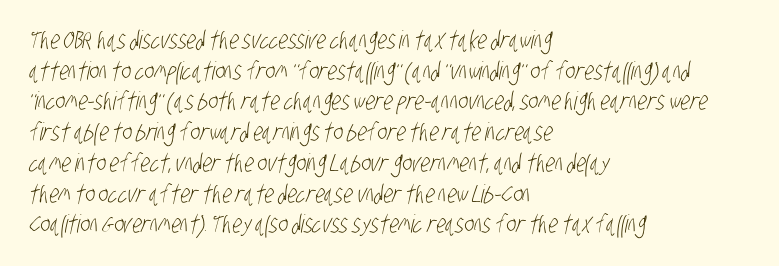
Standard letterfit; no display-style spreading of the glyphs. Visually the block forms a straight wall on the left and a jagged coastline on the right. Plain, unruled lines of type. Weight: not bold — regular or lighter.
